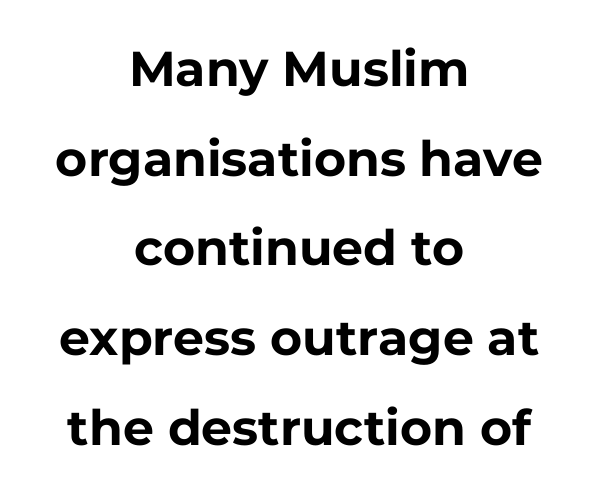
{"serif": "no", "italic": "no", "bold": "yes", "weight": "bold", "width": "normal", "stroke_contrast": "low", "x_height": "medium", "monospaced": "no", "underline": "no", "align": "center", "line_spacing_ratio": 1.83, "letter_spacing": "normal", "letter_spacing_em": 0.0, "glyph_px": 49}
